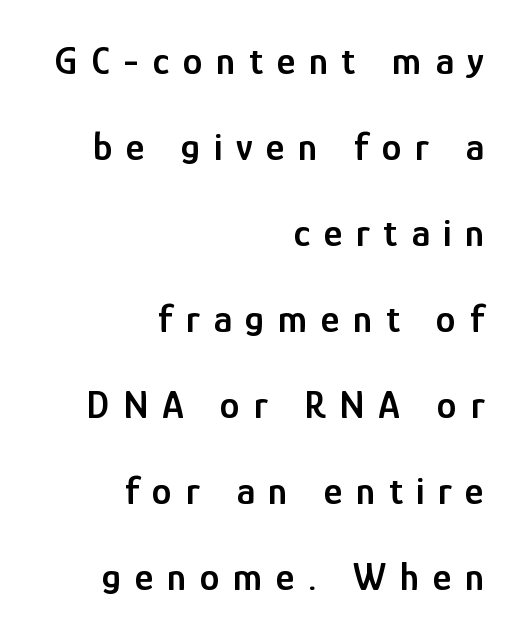
Q: Is the text bold? A: Semi-bold.
Q: Is the text italic (slanted)? A: No, it is upright.
Q: Is the typeface a serif or a sans-serif typeface? A: Sans-serif.
Q: Is the text underlined? A: No.
Q: How is the paragraph aligned? A: Right-aligned.
Q: Is the spacing between letters normal or unusually wide? A: Unusually wide.
Q: Is the spacing between lines tight, normal or loose? A: Loose.
Q: Width (condensed, normal, or wide)? A: Condensed.
Q: Stroke contrast? A: Low.
Q: x-height? A: Medium.
Q: Monospaced? A: No.
